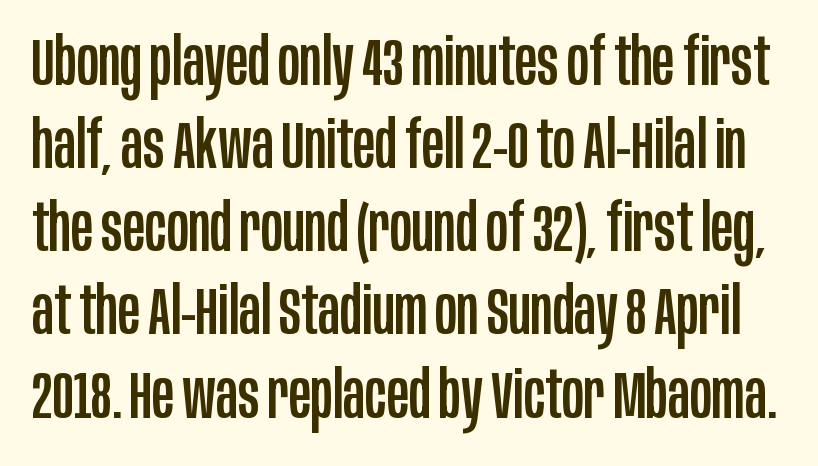
{"serif": "no", "italic": "no", "width": "condensed", "stroke_contrast": "low", "x_height": "large", "monospaced": "no", "underline": "no", "line_spacing": "normal", "line_spacing_ratio": 1.26, "letter_spacing": "normal", "letter_spacing_em": 0.0, "glyph_px": 66}
